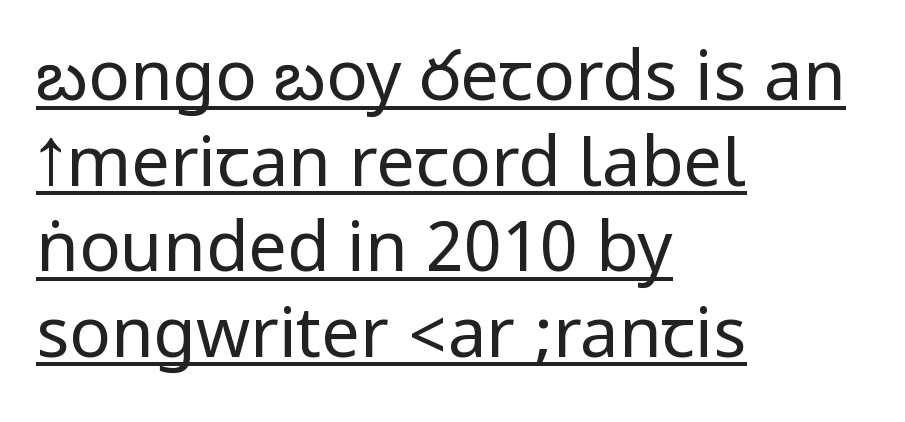
The image shows 69 px regular-weight, condensed sans-serif type, upright; set left-aligned, line spacing 1.24x, normal letter spacing, underlined; low stroke contrast.
